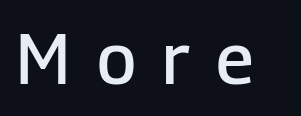
Q: Is the text bold? A: Semi-bold.
Q: Is the text italic (slanted)? A: No, it is upright.
Q: Is the typeface a serif or a sans-serif typeface? A: Sans-serif.
Q: Is the text underlined? A: No.
Q: Is the spacing between letters normal or unusually wide? A: Unusually wide.
Q: Width (condensed, normal, or wide)? A: Normal.
Q: Stroke contrast? A: Low.
Q: x-height? A: Medium.
Q: Monospaced? A: No.
